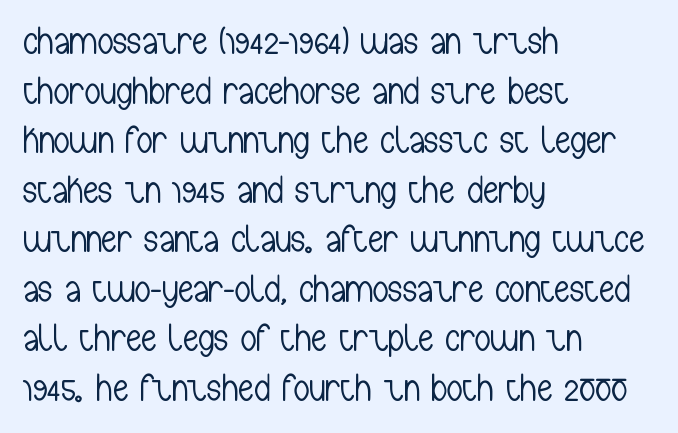
What stands out about the letter spacing? Nothing — it is the standard amount. Evenly set lines give the paragraph a standard silhouette. Alignment: flush left. Notice how the stems are strictly vertical — no italics here. Descenders hang freely into open space. The letterforms sit at book weight or below.
